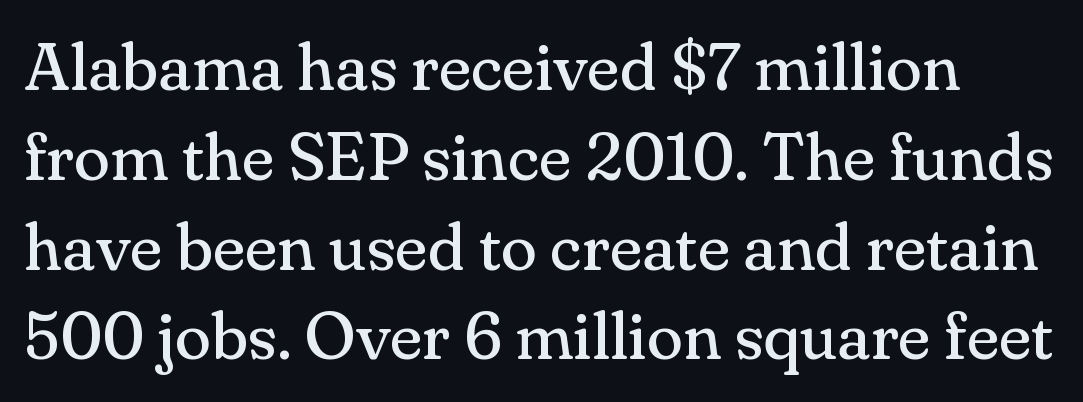
Here the glyphs are tracked normally, forming tight word shapes. Varying glyph widths throughout — classic text-font behaviour. This is not heavy type; no bold has been used. Classification — serif.
